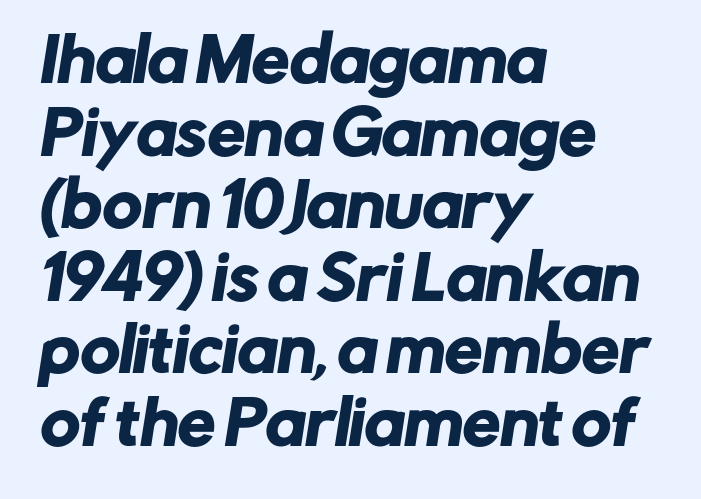
Q: Is the typeface a serif or a sans-serif typeface? A: Sans-serif.
Q: Is the text underlined? A: No.
Q: How is the paragraph aligned? A: Left-aligned.
Q: Is the spacing between letters normal or unusually wide? A: Normal.
Q: Width (condensed, normal, or wide)? A: Normal.
Q: Stroke contrast? A: Low.
Q: x-height? A: Medium.
Q: Monospaced? A: No.
